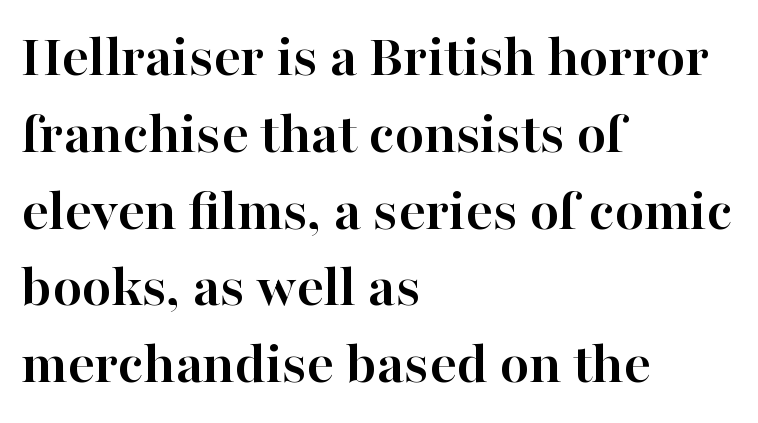
Quick note: not italic, upright. A typesetter would call this proportional, since set widths differ per character. Underline: absent. Nothing unusual about the tracking: characters are spaced as the font intends. How would I describe the line gaps? Plain and ordinary.
